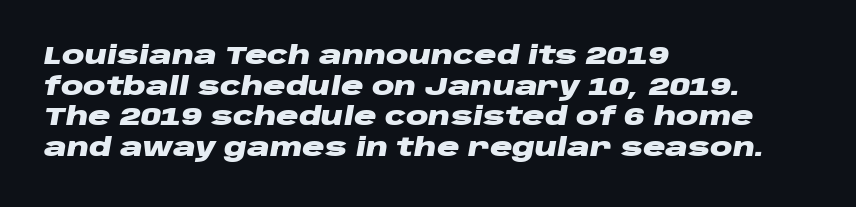
Observe the ordinary spacing: letters are neighbours, not strangers. Quick note: underline off. Notice how the stems are inclined rather than vertical — that's the hallmark of italics. Notice how the passage keeps a crisp vertical edge on the left only. Weight: bold.
